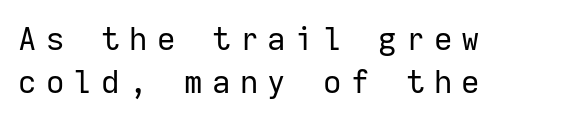
The image shows 32 px regular-weight sans-serif type, upright, monospaced; set left-aligned, normal line spacing (1.35x), unusually wide letter spacing (+0.29 em), not underlined; low stroke contrast and a medium x-height.
